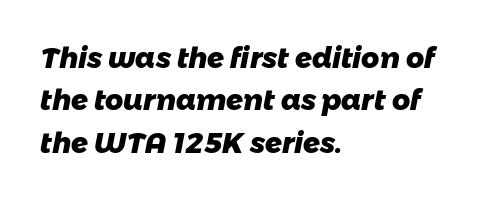
Q: Is the text bold? A: Yes.
Q: Is the typeface a serif or a sans-serif typeface? A: Sans-serif.
Q: Is the text underlined? A: No.
Q: How is the paragraph aligned? A: Left-aligned.
Q: Is the spacing between letters normal or unusually wide? A: Normal.
Q: Is the spacing between lines tight, normal or loose? A: Normal.
Q: Width (condensed, normal, or wide)? A: Normal.
Q: Stroke contrast? A: Low.
Q: x-height? A: Medium.
Q: Monospaced? A: No.
